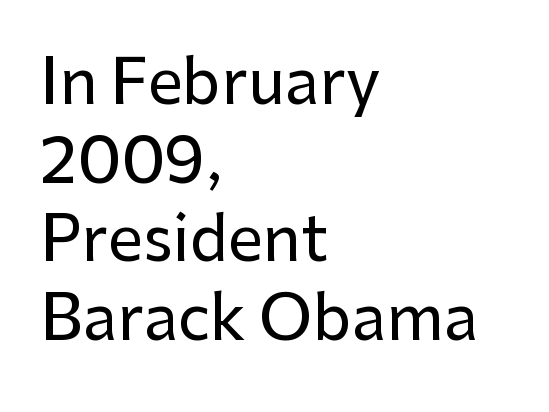
Q: Is the text italic (slanted)? A: No, it is upright.
Q: Is the typeface a serif or a sans-serif typeface? A: Sans-serif.
Q: Is the text underlined? A: No.
Q: How is the paragraph aligned? A: Left-aligned.
Q: Is the spacing between letters normal or unusually wide? A: Normal.
Q: Is the spacing between lines tight, normal or loose? A: Normal.
Q: Width (condensed, normal, or wide)? A: Normal.
Q: Stroke contrast? A: Low.
Q: x-height? A: Medium.
Q: Monospaced? A: No.
